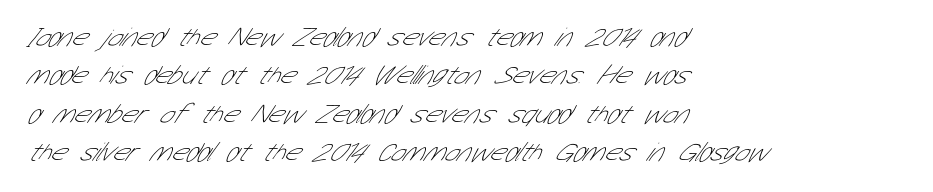
The image shows 27 px text type; set left-aligned, normal line spacing (1.42x), normal letter spacing, not underlined.
